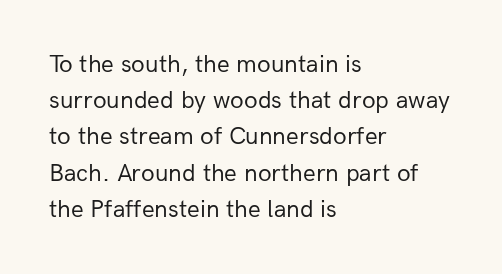
Q: Is the text bold? A: No.
Q: Is the text italic (slanted)? A: No, it is upright.
Q: Is the text underlined? A: No.
Q: How is the paragraph aligned? A: Left-aligned.
Q: Is the spacing between letters normal or unusually wide? A: Normal.
Q: Is the spacing between lines tight, normal or loose? A: Normal.
